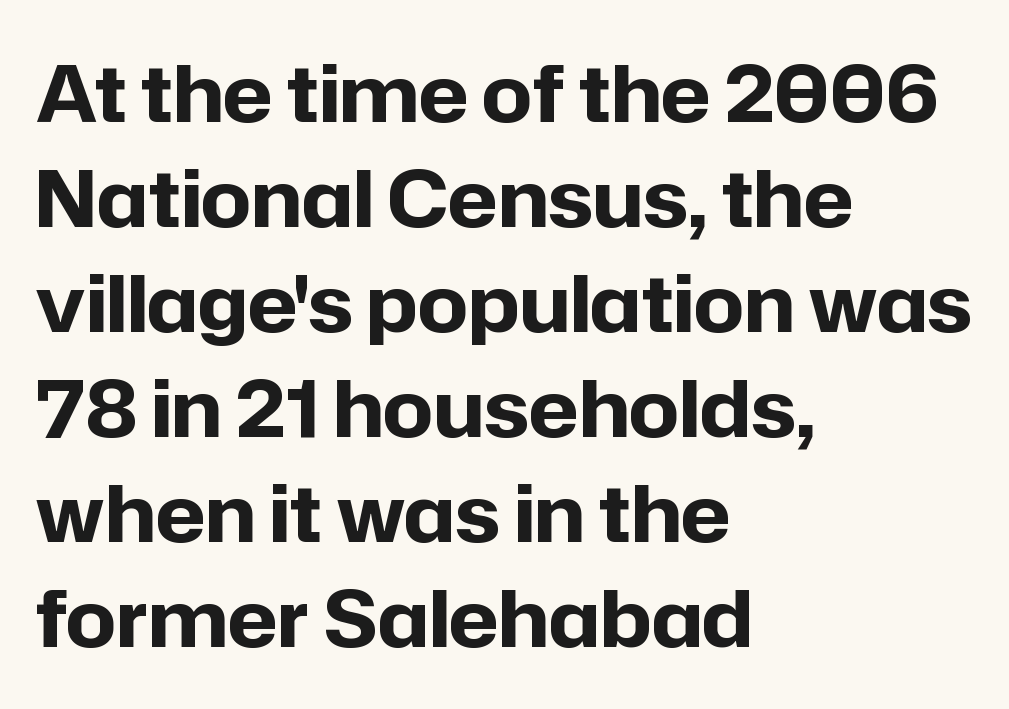
{"serif": "no", "italic": "no", "bold": "yes", "weight": "bold", "width": "normal", "stroke_contrast": "low", "x_height": "medium", "monospaced": "no", "underline": "no", "align": "left", "line_spacing": "normal", "line_spacing_ratio": 1.33, "letter_spacing": "normal", "letter_spacing_em": 0.0, "glyph_px": 79}
